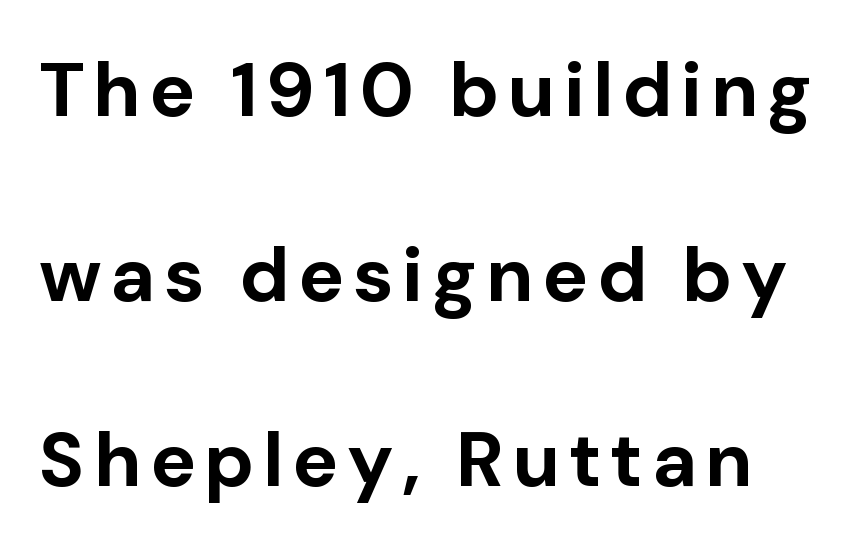
The image shows 77 px bold sans-serif type, upright; set loose line spacing (2.4x), not underlined; low stroke contrast and a medium x-height.
